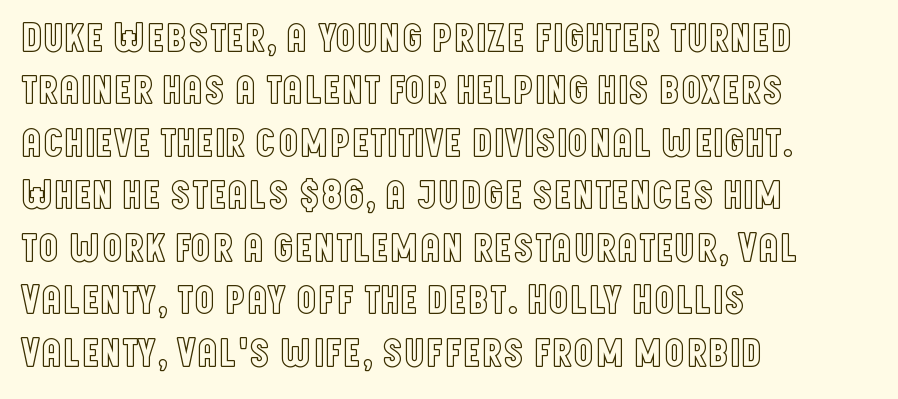
Q: Is the text italic (slanted)? A: No, it is upright.
Q: Is the text underlined? A: No.
Q: How is the paragraph aligned? A: Left-aligned.
Q: Is the spacing between letters normal or unusually wide? A: Normal.
Q: Is the spacing between lines tight, normal or loose? A: Normal.
Q: Width (condensed, normal, or wide)? A: Condensed.
Q: x-height? A: Large.
Q: Monospaced? A: No.
